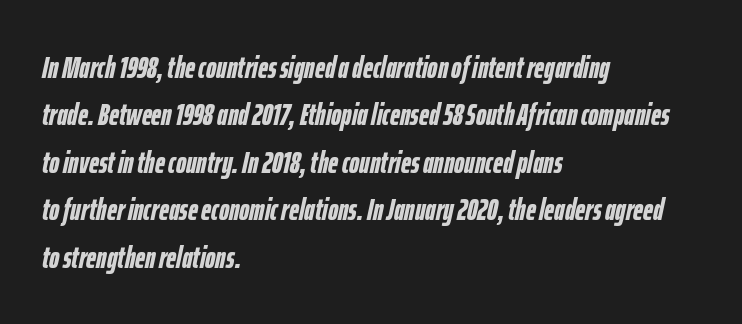
The image shows 31 px semibold, condensed type, italic (leaning right); set left-aligned, normal line spacing (1.53x), normal letter spacing, not underlined; low stroke contrast and a medium x-height.
